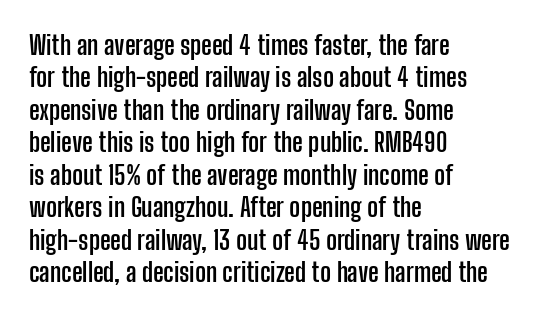
Interline gaps are of average width in this sample. Words float on clear page, feet unadorned. Weight check: bold — yes, fully. These lines were composed using upright roman letters.
